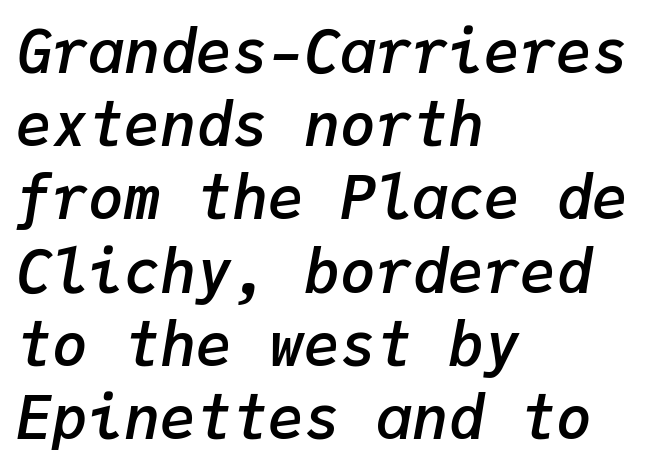
The image shows 60 px semibold type, italic (leaning right), monospaced; set left-aligned, line spacing 1.22x, normal letter spacing, not underlined; low stroke contrast and a medium x-height.
